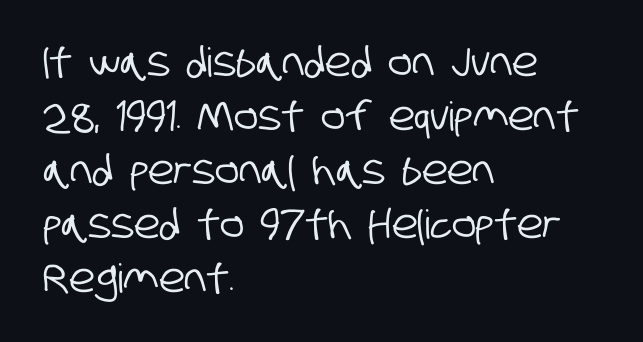
The face used here is a sans, in the tradition of grotesques and geometrics. Check under the words: just untouched page. Nobody touched the tracking dial on this one. Looks like regular typesetting: each glyph gets only the width it needs. All the whitespace from short lines collects on the right.
